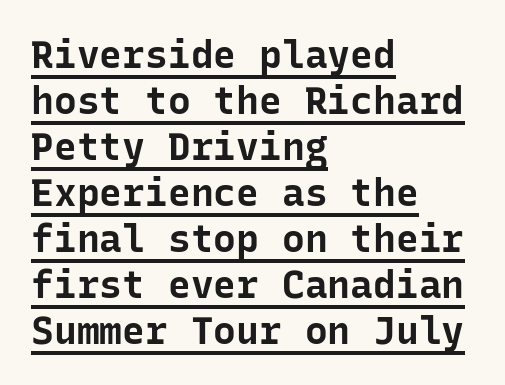
The image shows 38 px bold sans-serif type, upright, monospaced; set left-aligned, line spacing 1.21x, normal letter spacing, underlined; low stroke contrast and a medium x-height.
